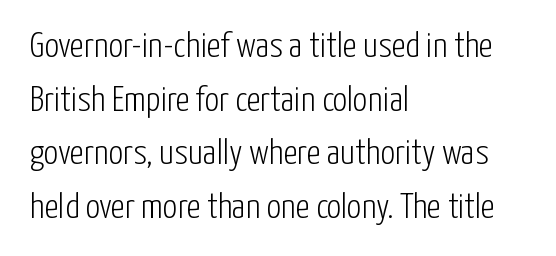
The image shows 36 px light, condensed sans-serif type, upright; set left-aligned, normal line spacing (1.49x), normal letter spacing, not underlined; low stroke contrast and a medium x-height.
